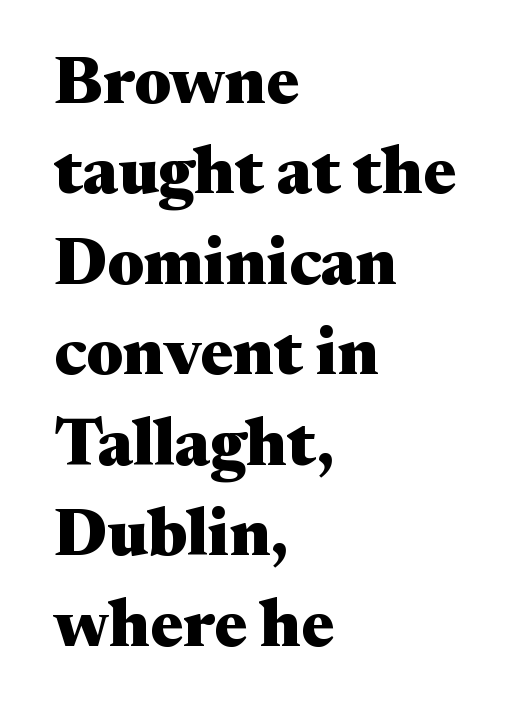
{"serif": "yes", "italic": "no", "bold": "yes", "weight": "heavy", "width": "wide", "stroke_contrast": "medium", "x_height": "medium", "monospaced": "no", "underline": "no", "align": "left", "line_spacing": "normal", "line_spacing_ratio": 1.37, "letter_spacing": "normal", "letter_spacing_em": 0.0, "glyph_px": 66}
